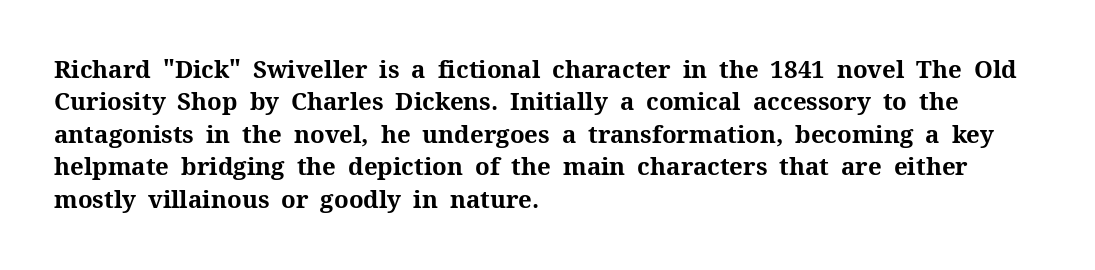
Q: Is the text bold? A: Yes.
Q: Is the text italic (slanted)? A: No, it is upright.
Q: Is the text underlined? A: No.
Q: How is the paragraph aligned? A: Left-aligned.
Q: Is the spacing between letters normal or unusually wide? A: Normal.
Q: Is the spacing between lines tight, normal or loose? A: Normal.
